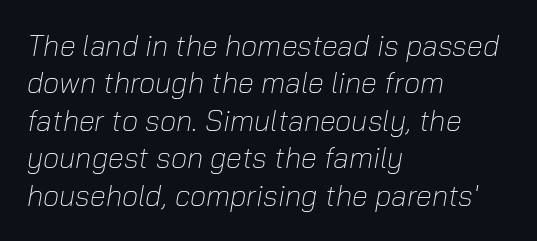
{"italic": "yes", "lean": "right", "slant_degrees": 10, "bold": "no", "weight": "light", "width": "normal", "stroke_contrast": "low", "x_height": "medium", "monospaced": "no", "underline": "no", "align": "left", "line_spacing": "normal", "line_spacing_ratio": 1.29, "letter_spacing": "normal", "letter_spacing_em": 0.0, "glyph_px": 29}
